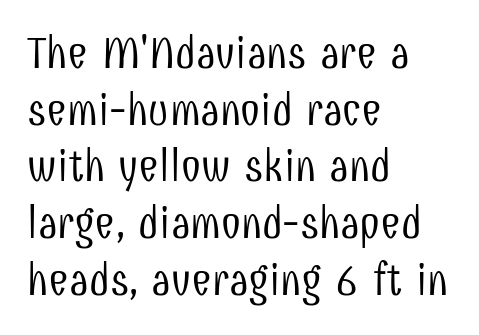
{"serif": "no", "italic": "no", "bold": "no", "weight": "light", "width": "condensed", "stroke_contrast": "low", "x_height": "medium", "monospaced": "no", "underline": "no", "align": "left", "line_spacing": "normal", "line_spacing_ratio": 1.26, "letter_spacing": "normal", "letter_spacing_em": 0.0, "glyph_px": 45}
